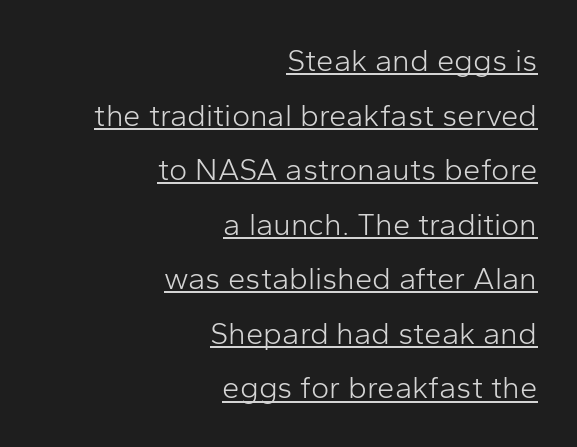
Students, observe the line beneath the letters — that is underlining. Glyph-to-glyph distance matches everyday printed text. No letter is thick-stroked: the sample isn't bold. The ragged edge is on the left, which tells us the setting is flush right. This is sans-serif lettering, the kind often seen on screens and signage.
